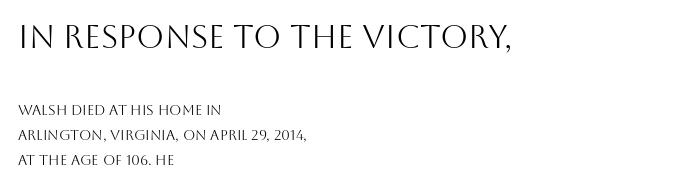
A typesetter would mark this as roman, not italic. This is sans-serif lettering, the kind often seen on screens and signage. A typesetter would call this proportional, since set widths differ per character. In this sample the first text group is rendered at the bigger scale. Bold? No — there's no thickening of the strokes.
